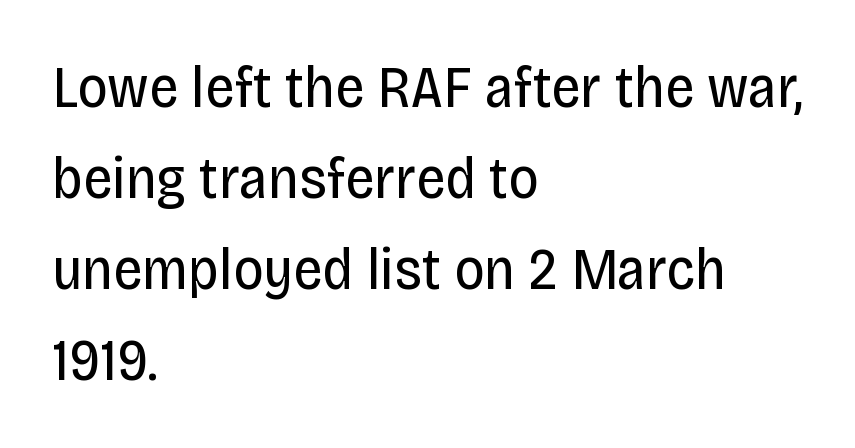
Q: Is the text bold? A: No.
Q: Is the text italic (slanted)? A: No, it is upright.
Q: Is the typeface a serif or a sans-serif typeface? A: Sans-serif.
Q: Is the text underlined? A: No.
Q: How is the paragraph aligned? A: Left-aligned.
Q: Is the spacing between letters normal or unusually wide? A: Normal.
Q: Is the spacing between lines tight, normal or loose? A: Normal.
Q: Width (condensed, normal, or wide)? A: Condensed.
Q: Stroke contrast? A: Low.
Q: x-height? A: Large.
Q: Monospaced? A: No.
